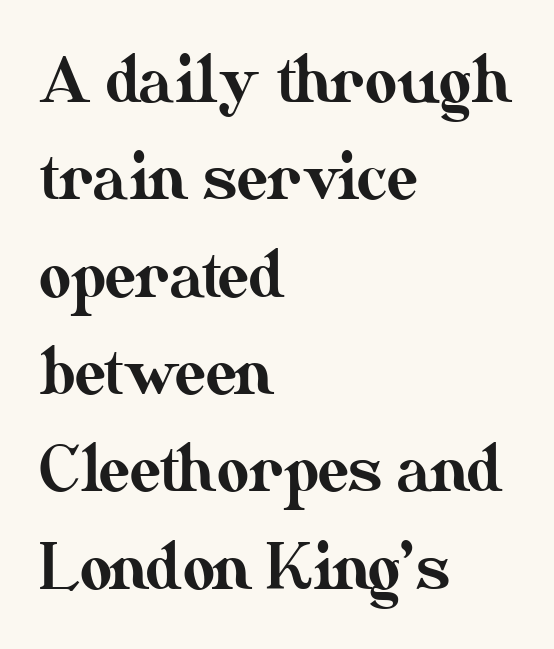
The image shows 62 px text type, upright; set left-aligned, normal line spacing (1.57x), normal letter spacing, not underlined; medium stroke contrast and a small x-height.
